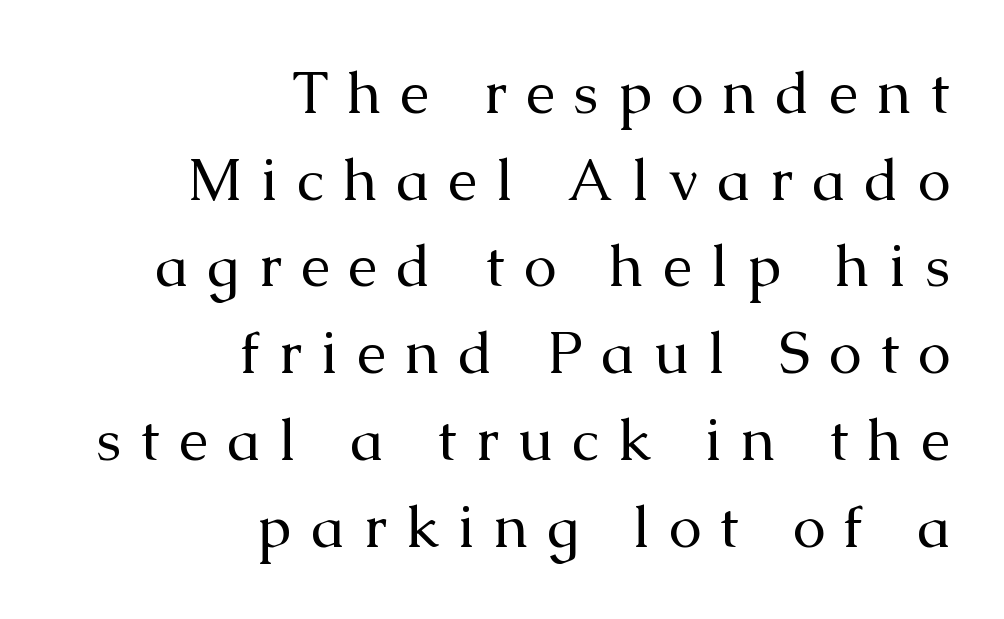
The image shows 59 px regular-weight serif type, upright; set right-aligned, normal line spacing (1.47x), unusually wide letter spacing (+0.32 em), not underlined; medium stroke contrast and a medium x-height.
